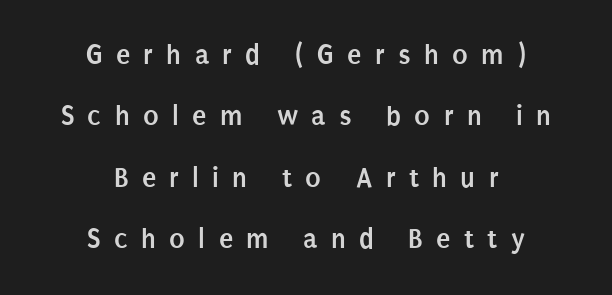
{"serif": "no", "italic": "no", "bold": "yes", "weight": "semibold", "width": "condensed", "stroke_contrast": "low", "x_height": "large", "monospaced": "no", "underline": "no", "align": "center", "line_spacing": "loose", "line_spacing_ratio": 2.12, "letter_spacing": "wide", "letter_spacing_em": 0.46, "glyph_px": 29}
